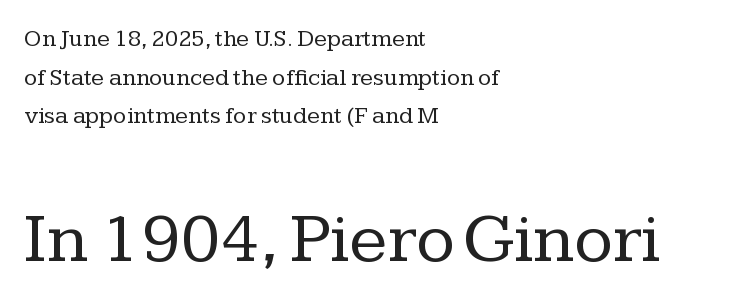
Q: Is the text bold? A: No.
Q: Is the text italic (slanted)? A: No, it is upright.
Q: Is the typeface a serif or a sans-serif typeface? A: Serif.
Q: Is the text underlined? A: No.
Q: How is the paragraph aligned? A: Left-aligned.
Q: Is the spacing between letters normal or unusually wide? A: Normal.
Q: Is the spacing between lines tight, normal or loose? A: Normal.
Q: Which block of text is set in a larger size, the first (top) or the second (bottom)? A: The second (bottom) one.
Q: Width (condensed, normal, or wide)? A: Normal.
Q: Stroke contrast? A: Low.
Q: x-height? A: Medium.
Q: Monospaced? A: No.
